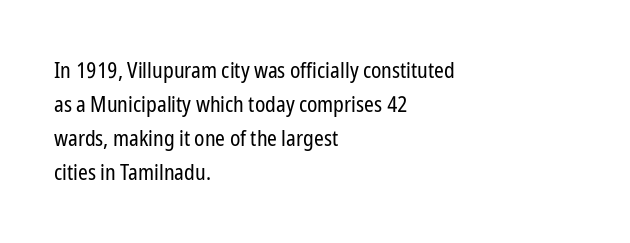
The image shows 22 px text type, upright; set left-aligned, normal line spacing (1.54x), normal letter spacing, not underlined.
